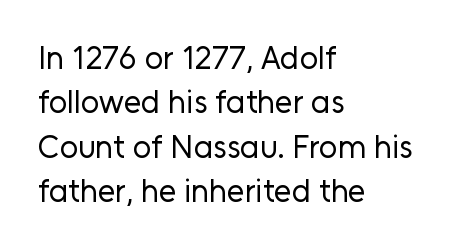
The image shows 32 px regular-weight sans-serif type, upright; set left-aligned, normal line spacing (1.39x), normal letter spacing, not underlined; low stroke contrast and a medium x-height.
